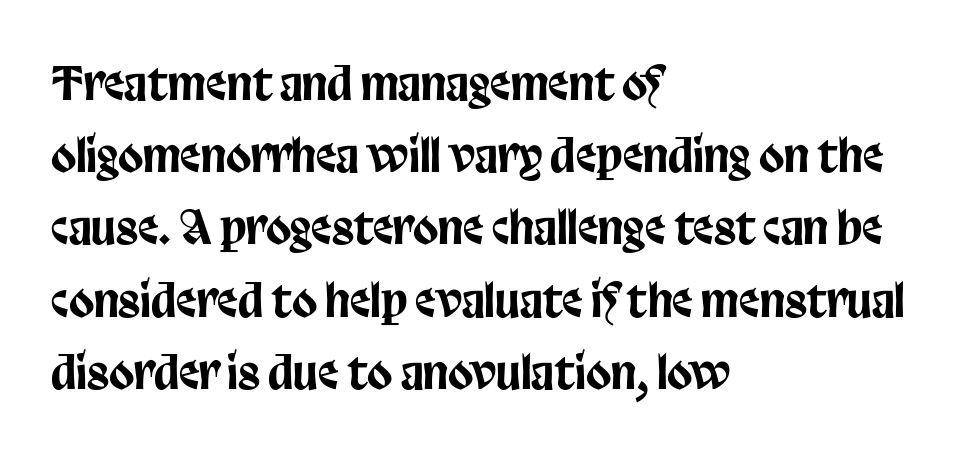
{"serif": "no", "italic": "no", "width": "condensed", "stroke_contrast": "low", "x_height": "large", "monospaced": "no", "underline": "no", "align": "left", "line_spacing": "normal", "line_spacing_ratio": 1.57, "letter_spacing": "normal", "letter_spacing_em": 0.0, "glyph_px": 46}
